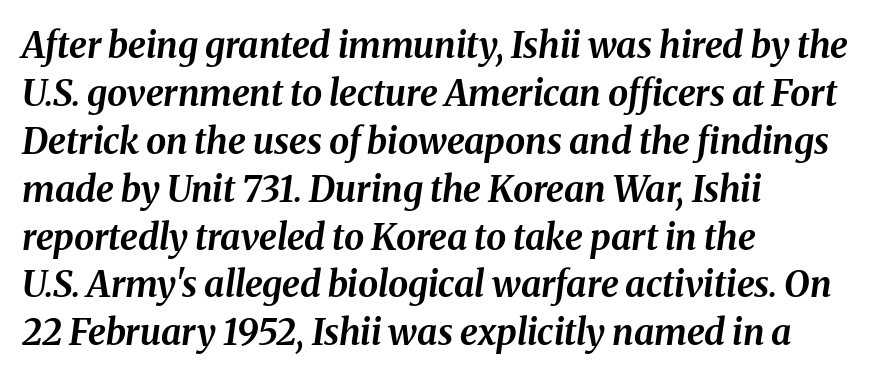
The image shows 36 px bold type, italic (leaning right); set left-aligned, normal line spacing (1.33x), normal letter spacing, not underlined; medium stroke contrast and a medium x-height.
